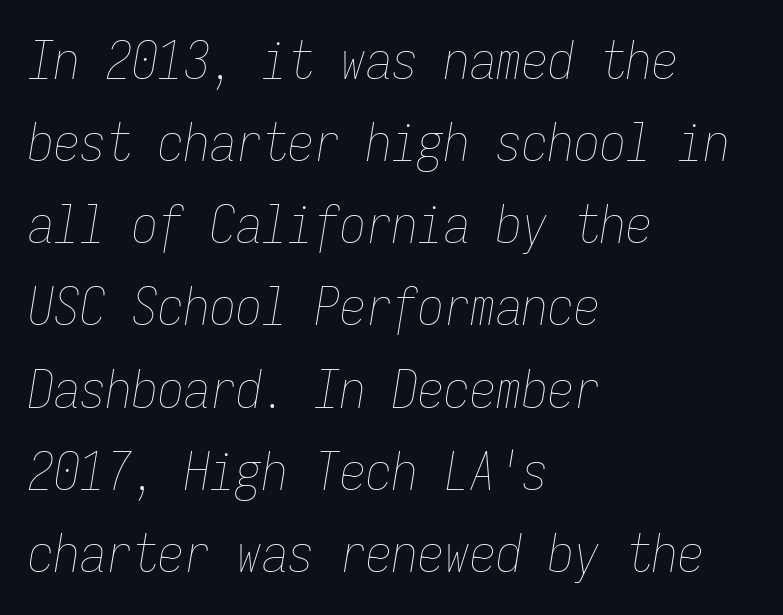
Q: Is the text bold? A: No.
Q: Is the text italic (slanted)? A: Yes, it leans right by about 9 degrees.
Q: Is the text underlined? A: No.
Q: How is the paragraph aligned? A: Left-aligned.
Q: Is the spacing between letters normal or unusually wide? A: Normal.
Q: Is the spacing between lines tight, normal or loose? A: Normal.
Q: Width (condensed, normal, or wide)? A: Condensed.
Q: Stroke contrast? A: Low.
Q: x-height? A: Medium.
Q: Monospaced? A: Yes.
